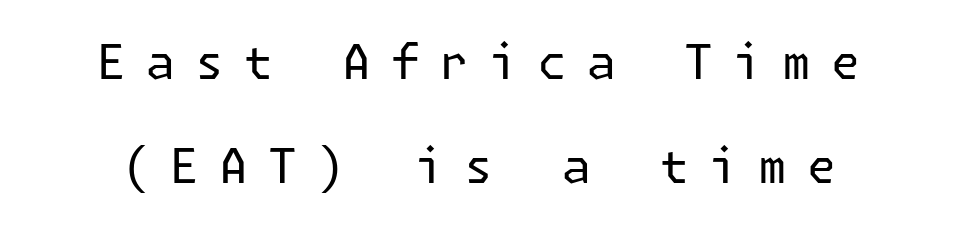
{"serif": "no", "italic": "no", "bold": "no", "weight": "regular", "width": "normal", "stroke_contrast": "low", "x_height": "medium", "underline": "no", "line_spacing": "loose", "line_spacing_ratio": 2.16, "letter_spacing": "wide", "letter_spacing_em": 0.42, "glyph_px": 48}
